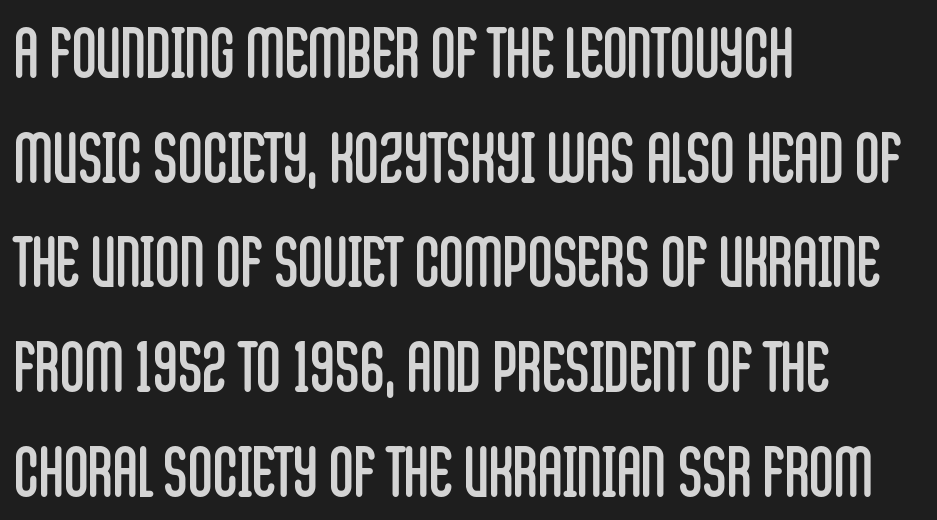
{"serif": "no", "italic": "no", "bold": "no", "weight": "regular", "width": "condensed", "stroke_contrast": "low", "x_height": "large", "monospaced": "no", "underline": "no", "align": "left", "line_spacing": "normal", "line_spacing_ratio": 1.54, "letter_spacing": "normal", "letter_spacing_em": 0.0, "glyph_px": 68}
